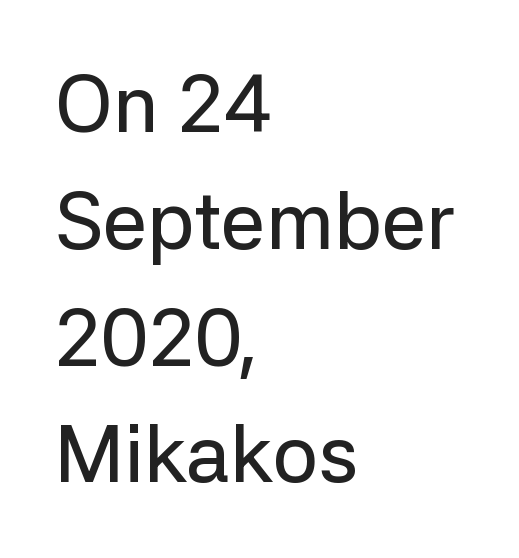
Q: Is the text italic (slanted)? A: No, it is upright.
Q: Is the typeface a serif or a sans-serif typeface? A: Sans-serif.
Q: Is the text underlined? A: No.
Q: How is the paragraph aligned? A: Left-aligned.
Q: Is the spacing between letters normal or unusually wide? A: Normal.
Q: Is the spacing between lines tight, normal or loose? A: Normal.
Q: Width (condensed, normal, or wide)? A: Normal.
Q: Stroke contrast? A: Low.
Q: x-height? A: Medium.
Q: Monospaced? A: No.
